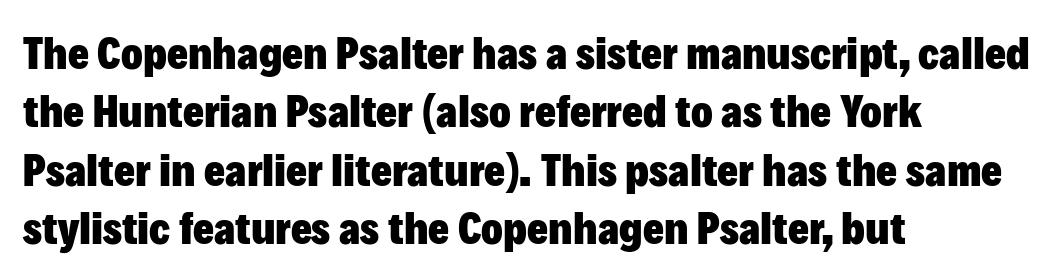
{"serif": "no", "italic": "no", "bold": "yes", "weight": "heavy", "width": "normal", "stroke_contrast": "low", "x_height": "medium", "monospaced": "no", "underline": "no", "align": "left", "line_spacing": "normal", "line_spacing_ratio": 1.3, "letter_spacing": "normal", "letter_spacing_em": 0.0, "glyph_px": 45}
